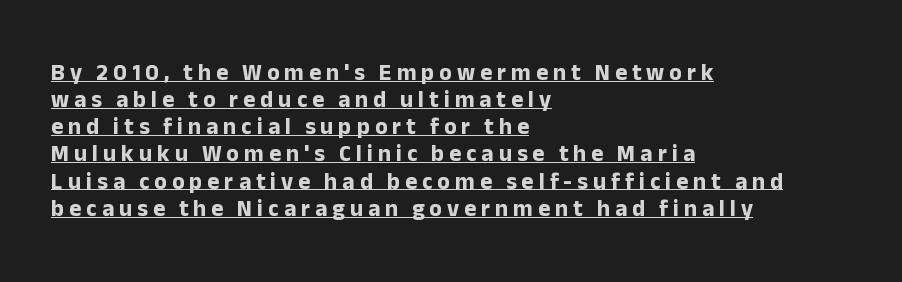
{"italic": "no", "bold": "yes", "underline": "yes", "align": "left", "line_spacing_ratio": 1.18, "letter_spacing": "wide", "letter_spacing_em": 0.22, "glyph_px": 23}
